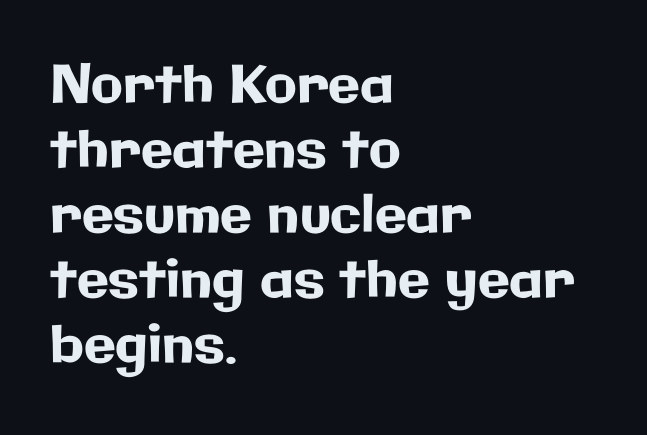
{"serif": "no", "italic": "no", "width": "normal", "stroke_contrast": "low", "x_height": "medium", "monospaced": "no", "underline": "no", "align": "left", "line_spacing": "normal", "line_spacing_ratio": 1.25, "letter_spacing": "normal", "letter_spacing_em": 0.0, "glyph_px": 52}
